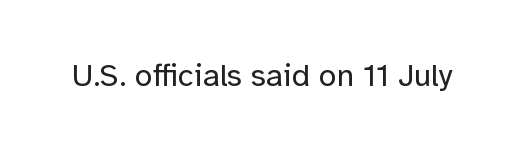
Q: Is the text bold? A: No.
Q: Is the text italic (slanted)? A: No, it is upright.
Q: Is the typeface a serif or a sans-serif typeface? A: Sans-serif.
Q: Is the text underlined? A: No.
Q: Is the spacing between letters normal or unusually wide? A: Normal.
Q: Width (condensed, normal, or wide)? A: Normal.
Q: Stroke contrast? A: Low.
Q: x-height? A: Medium.
Q: Monospaced? A: No.
